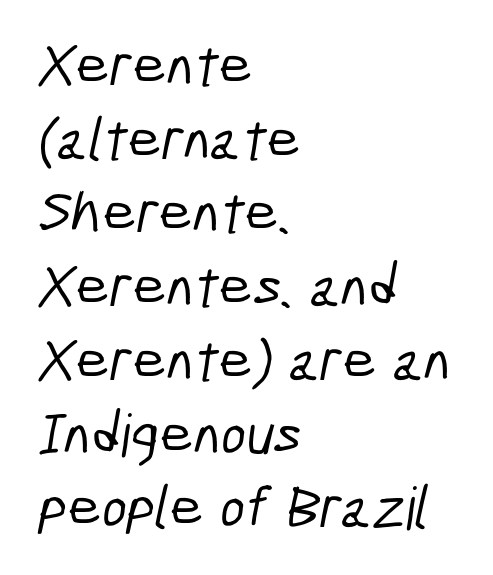
The image shows 59 px condensed sans-serif type; set left-aligned, normal line spacing (1.25x), normal letter spacing, not underlined; low stroke contrast and a medium x-height.
